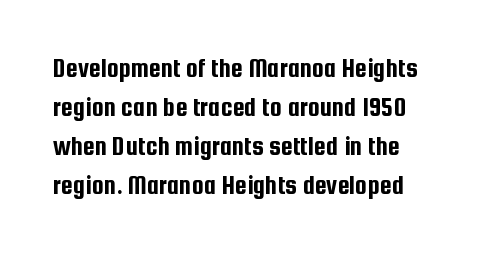
Does the leading feel generous? No, just average. Each row of text sits above clean, open space. You can tell it's not italic because the verticals are truly vertical. Honestly, the letter spacing is just normal — you wouldn't notice it.
